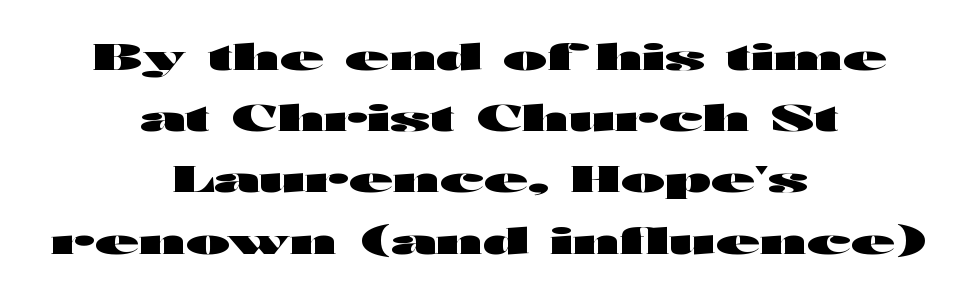
The image shows 36 px heavy, wide sans-serif type, upright; set centered, normal line spacing (1.7x), normal letter spacing, not underlined; high stroke contrast and a medium x-height.
